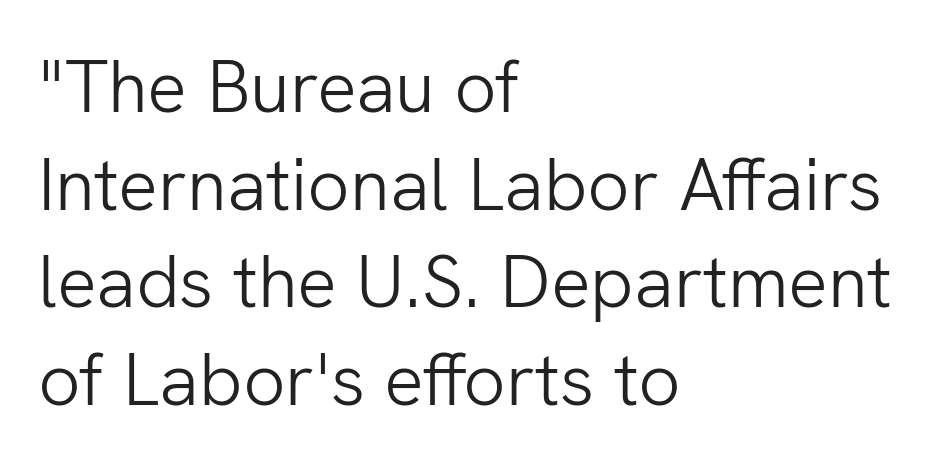
The image shows 74 px light sans-serif type, upright; set left-aligned, normal line spacing (1.32x), normal letter spacing, not underlined; low stroke contrast and a medium x-height.
